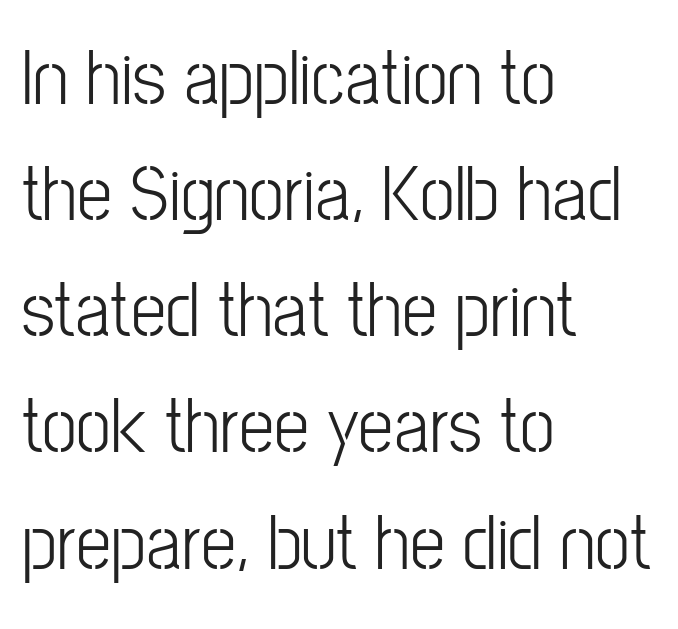
The image shows 79 px light, condensed sans-serif type, upright; set left-aligned, normal line spacing (1.47x), normal letter spacing, not underlined; low stroke contrast and a medium x-height.
